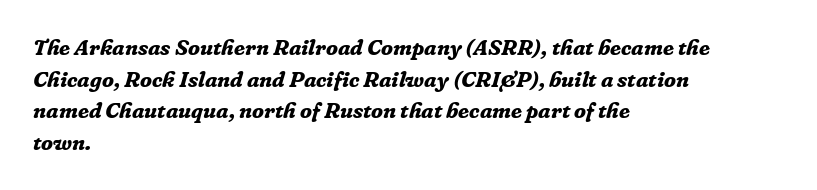
Q: Is the text bold? A: Yes.
Q: Is the text italic (slanted)? A: Yes, it leans right by about 16 degrees.
Q: Is the text underlined? A: No.
Q: How is the paragraph aligned? A: Left-aligned.
Q: Is the spacing between letters normal or unusually wide? A: Normal.
Q: Is the spacing between lines tight, normal or loose? A: Normal.
